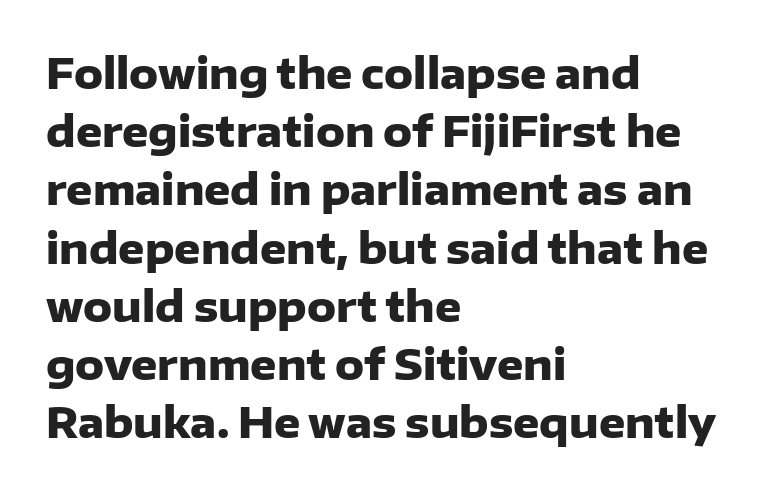
The image shows 41 px heavy sans-serif type, upright; set left-aligned, normal line spacing (1.42x), normal letter spacing, not underlined; low stroke contrast and a medium x-height.
